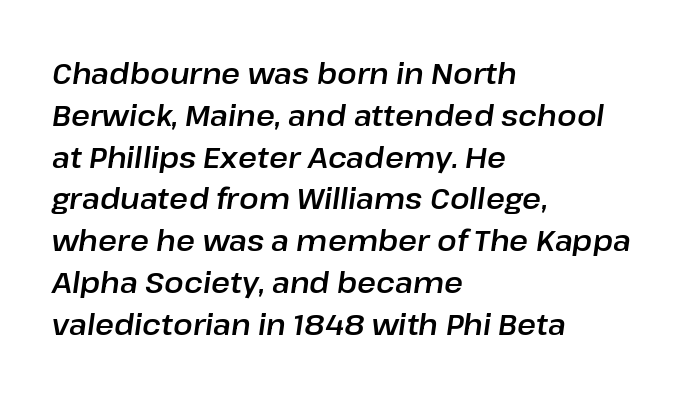
Regarding leading, the lines here are spaced in the standard way. Short note: letters normally spaced. A typesetter would call this proportional, since set widths differ per character. The rag falls on the right side of this text block.
